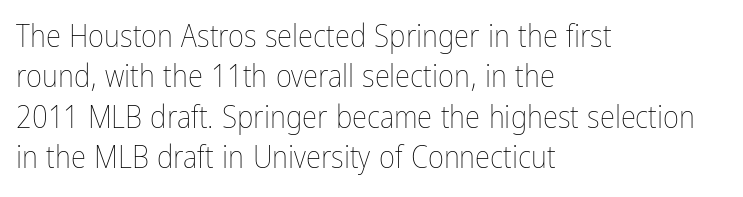
The tracking reads as untouched default to a designer's eye. The letters stand straight up with perfectly vertical stems. Think of a printed novel: that variable character pitch is what you see here. The strokes carry an ordinary text weight at most.
